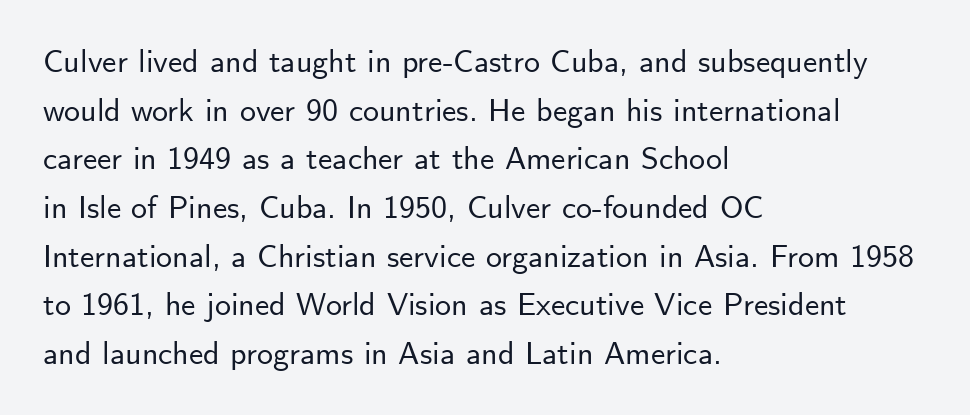
{"serif": "no", "italic": "no", "width": "normal", "stroke_contrast": "low", "x_height": "small", "monospaced": "no", "underline": "no", "align": "left", "line_spacing": "normal", "line_spacing_ratio": 1.52, "letter_spacing": "normal", "letter_spacing_em": 0.0, "glyph_px": 32}
